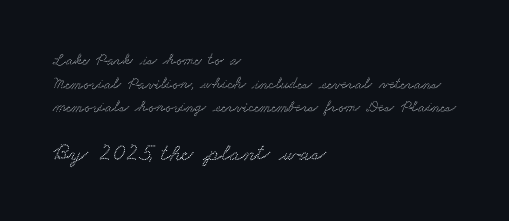
{"underline": "no", "align": "left", "line_spacing": "normal", "line_spacing_ratio": 1.47, "letter_spacing": "normal", "letter_spacing_em": 0.0, "larger_block": "second", "size_ratio": 1.5, "glyph_px": 24}
